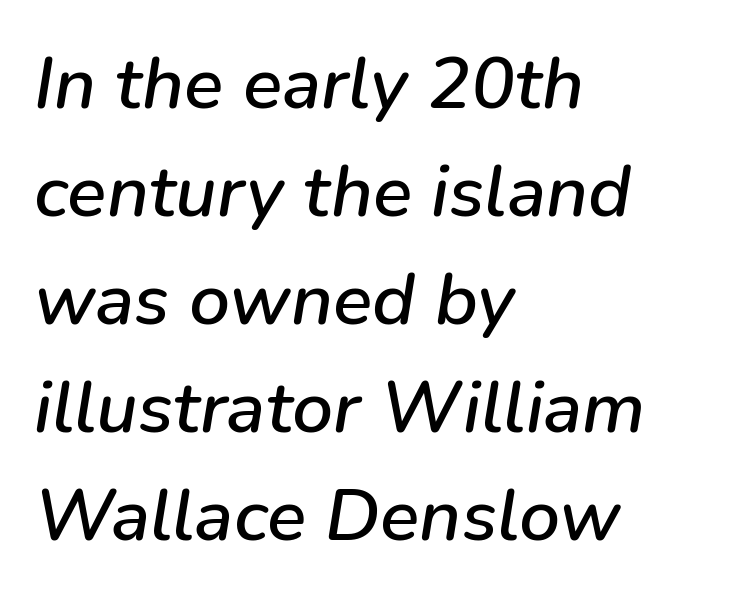
The image shows 73 px text type, italic (leaning right); set left-aligned, normal line spacing (1.48x), normal letter spacing, not underlined; low stroke contrast and a medium x-height.
